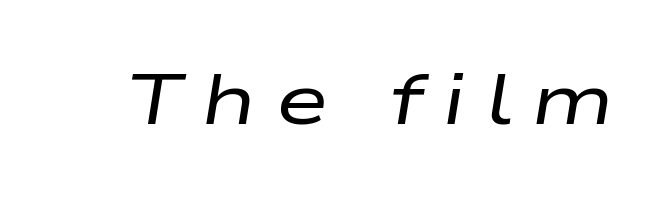
The image shows 72 px regular-weight, wide type, italic (leaning right); set unusually wide letter spacing (+0.26 em), not underlined; low stroke contrast and a medium x-height.
